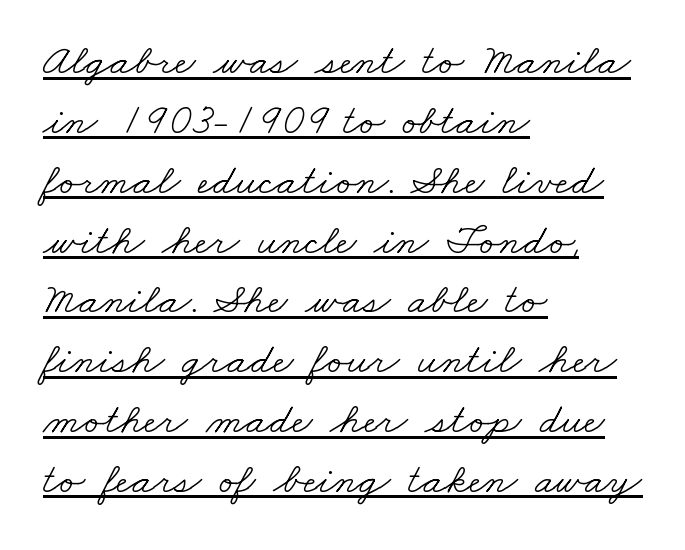
The image shows 44 px light, wide serif type; set left-aligned, normal line spacing (1.36x), normal letter spacing, underlined; low stroke contrast and a small x-height.
